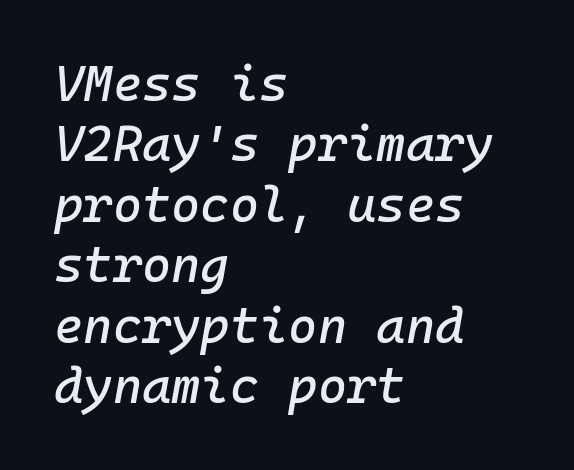
The image shows 50 px text type, italic (leaning right), monospaced; set left-aligned, line spacing 1.21x, normal letter spacing, not underlined; low stroke contrast and a medium x-height.
